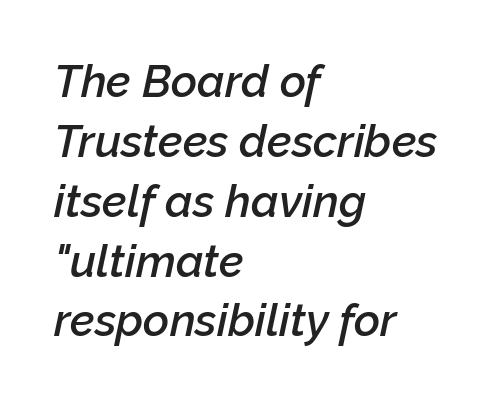
{"italic": "yes", "lean": "right", "slant_degrees": 12, "bold": "semi", "weight": "semibold", "width": "normal", "stroke_contrast": "low", "x_height": "medium", "monospaced": "no", "underline": "no", "align": "left", "line_spacing": "normal", "line_spacing_ratio": 1.33, "letter_spacing": "normal", "letter_spacing_em": 0.0, "glyph_px": 45}
